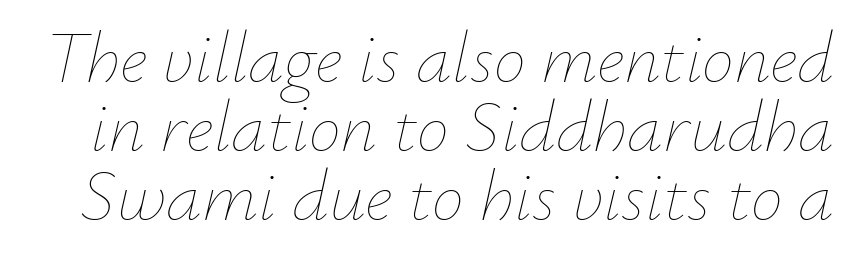
The image shows 72 px thin type, italic (leaning right); set tight line spacing (0.96x), normal letter spacing, not underlined; low stroke contrast and a small x-height.
